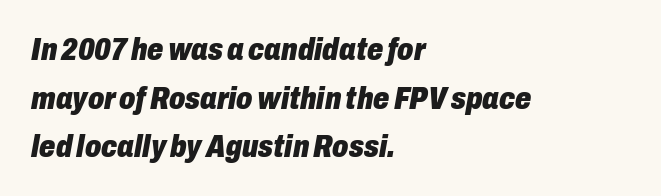
{"italic": "yes", "lean": "right", "slant_degrees": 10, "bold": "yes", "weight": "heavy", "width": "condensed", "stroke_contrast": "low", "x_height": "medium", "monospaced": "no", "underline": "no", "align": "left", "line_spacing": "normal", "line_spacing_ratio": 1.52, "letter_spacing": "normal", "letter_spacing_em": 0.0, "glyph_px": 32}
